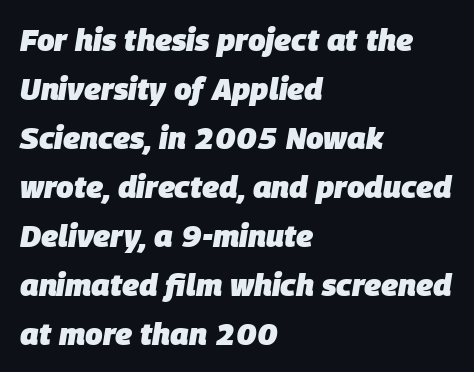
The image shows 31 px heavy type, italic (leaning right); set left-aligned, normal line spacing (1.58x), normal letter spacing, not underlined; low stroke contrast and a large x-height.
